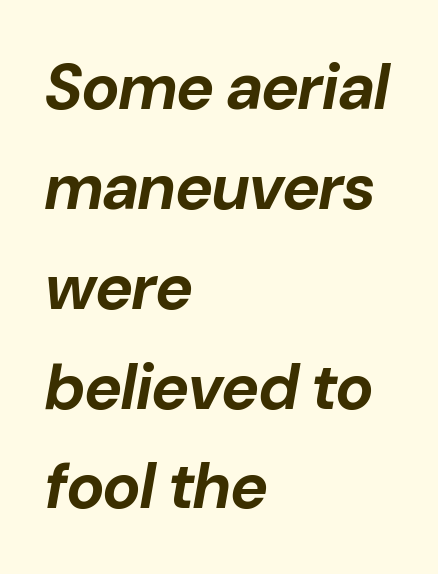
The image shows 64 px bold type, italic (leaning right); set left-aligned, normal line spacing (1.56x), normal letter spacing, not underlined; low stroke contrast and a medium x-height.
